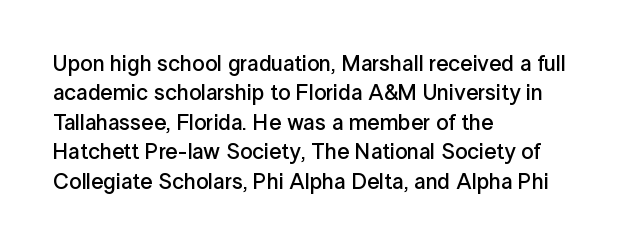
The image shows 22 px text type, upright; set left-aligned, normal line spacing (1.34x), normal letter spacing, not underlined.
